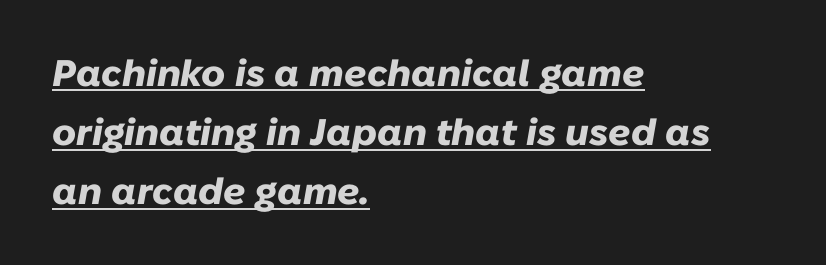
Set as a true bold cut, around the 700 mark. Italic? Definitely — the glyphs are oblique. Students, observe the line beneath the letters — that is underlining. This sample is left-justified, so line endings fall wherever the words run out. Baseline-to-baseline distance is the conventional proportion of letter height. A typesetter would call this proportional, since set widths differ per character.
